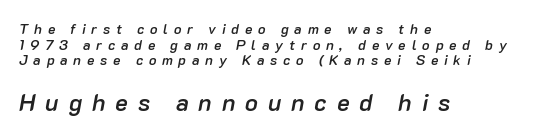
Q: Is the text bold? A: Semi-bold.
Q: Is the text italic (slanted)? A: Yes, it leans right by about 10 degrees.
Q: Is the text underlined? A: No.
Q: How is the paragraph aligned? A: Left-aligned.
Q: Is the spacing between letters normal or unusually wide? A: Unusually wide.
Q: Is the spacing between lines tight, normal or loose? A: Tight.
Q: Which block of text is set in a larger size, the first (top) or the second (bottom)? A: The second (bottom) one.
